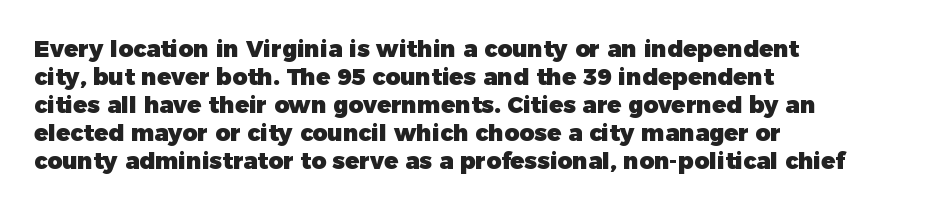
{"italic": "no", "bold": "yes", "underline": "no", "align": "left", "line_spacing_ratio": 1.22, "letter_spacing": "normal", "letter_spacing_em": 0.0, "glyph_px": 23}
